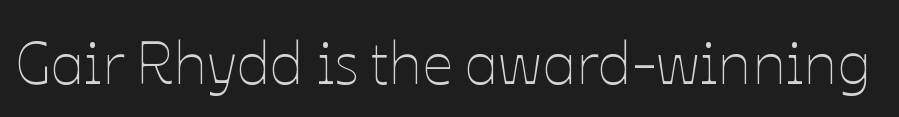
The image shows 60 px thin type, upright; set normal letter spacing, not underlined; low stroke contrast and a medium x-height.
